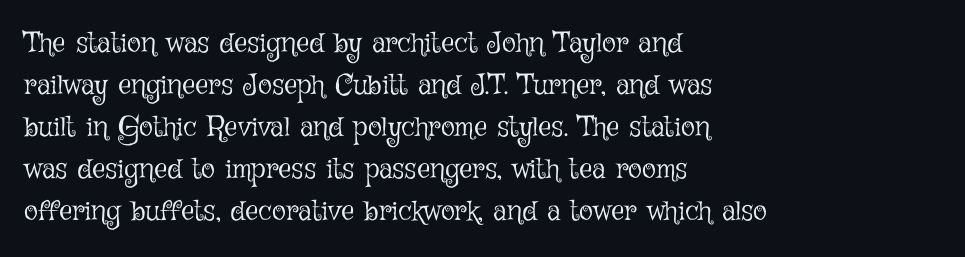
Q: Is the text bold? A: No.
Q: Is the text italic (slanted)? A: No, it is upright.
Q: Is the text underlined? A: No.
Q: How is the paragraph aligned? A: Left-aligned.
Q: Is the spacing between letters normal or unusually wide? A: Normal.
Q: Is the spacing between lines tight, normal or loose? A: Normal.
Q: Width (condensed, normal, or wide)? A: Normal.
Q: Stroke contrast? A: Low.
Q: x-height? A: Medium.
Q: Monospaced? A: No.
